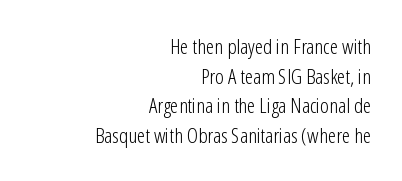
The image shows 21 px text type, upright; set right-aligned, normal line spacing (1.41x), normal letter spacing, not underlined.
